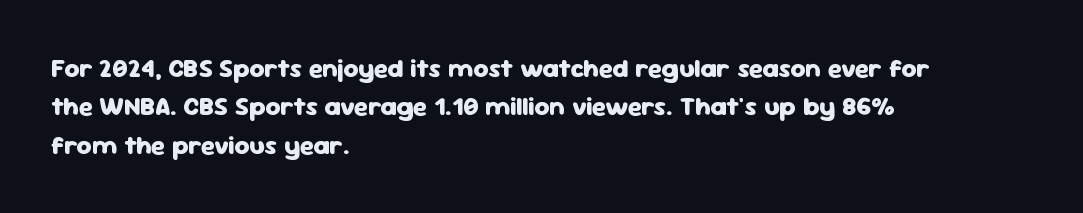
Q: Is the text bold? A: Yes.
Q: Is the text italic (slanted)? A: No, it is upright.
Q: Is the text underlined? A: No.
Q: How is the paragraph aligned? A: Left-aligned.
Q: Is the spacing between letters normal or unusually wide? A: Normal.
Q: Is the spacing between lines tight, normal or loose? A: Normal.
